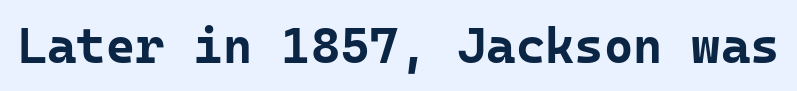
Beneath every word, the page is bare. A full-strength bold gives these letters their thick strokes. A roman cut, with each character standing at attention. Inter-character spacing is left at the font's built-in metrics.
